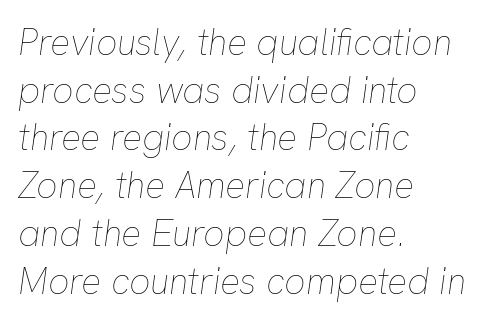
Q: Is the text bold? A: No.
Q: Is the text italic (slanted)? A: Yes, it leans right by about 8 degrees.
Q: Is the text underlined? A: No.
Q: How is the paragraph aligned? A: Left-aligned.
Q: Is the spacing between letters normal or unusually wide? A: Normal.
Q: Is the spacing between lines tight, normal or loose? A: Normal.
Q: Width (condensed, normal, or wide)? A: Normal.
Q: Stroke contrast? A: Low.
Q: x-height? A: Medium.
Q: Monospaced? A: No.
